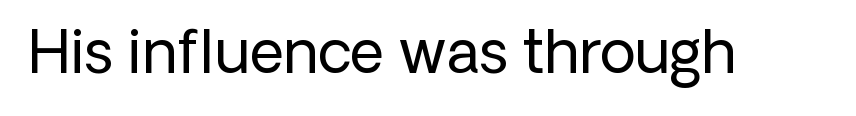
Q: Is the text bold? A: No.
Q: Is the text italic (slanted)? A: No, it is upright.
Q: Is the typeface a serif or a sans-serif typeface? A: Sans-serif.
Q: Is the text underlined? A: No.
Q: Is the spacing between letters normal or unusually wide? A: Normal.
Q: Width (condensed, normal, or wide)? A: Normal.
Q: Stroke contrast? A: Low.
Q: x-height? A: Medium.
Q: Monospaced? A: No.
